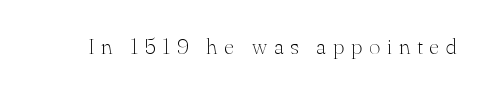
The image shows 22 px text type, upright; set unusually wide letter spacing (+0.3 em), not underlined.
